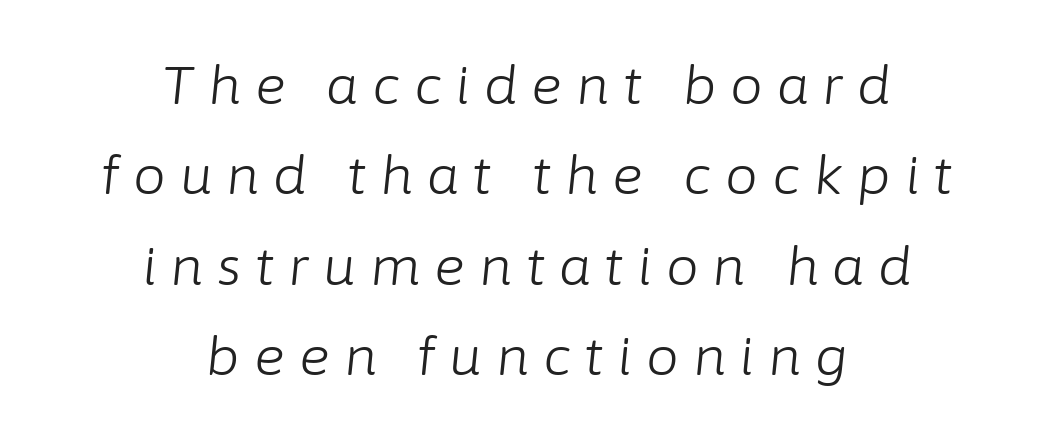
{"italic": "yes", "lean": "right", "slant_degrees": 6, "bold": "no", "weight": "light", "width": "normal", "stroke_contrast": "low", "x_height": "medium", "monospaced": "no", "underline": "no", "align": "center", "line_spacing_ratio": 1.74, "letter_spacing": "wide", "letter_spacing_em": 0.27, "glyph_px": 52}
